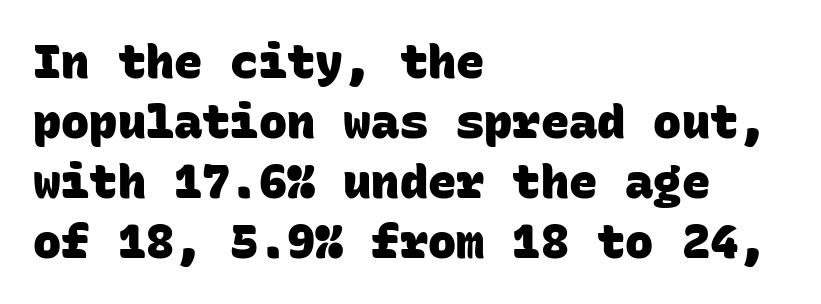
Q: Is the text bold? A: Yes.
Q: Is the typeface a serif or a sans-serif typeface? A: Sans-serif.
Q: Is the text underlined? A: No.
Q: How is the paragraph aligned? A: Left-aligned.
Q: Is the spacing between letters normal or unusually wide? A: Normal.
Q: Is the spacing between lines tight, normal or loose? A: Normal.
Q: Width (condensed, normal, or wide)? A: Normal.
Q: Stroke contrast? A: Low.
Q: x-height? A: Large.
Q: Monospaced? A: Yes.
